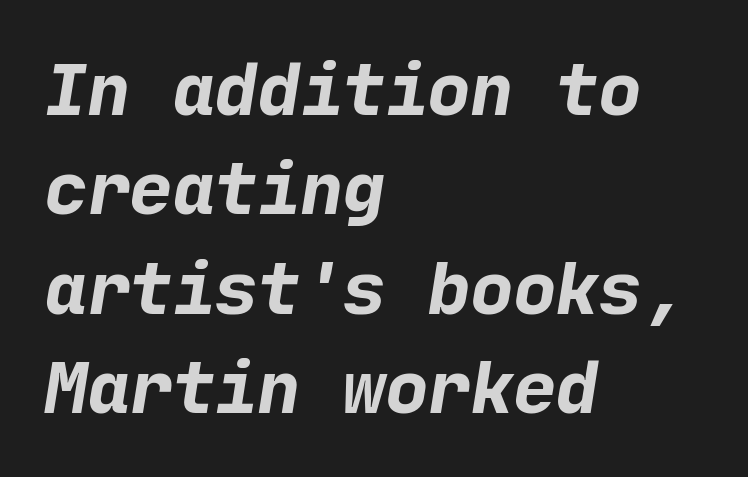
{"serif": "no", "bold": "yes", "weight": "bold", "width": "normal", "stroke_contrast": "low", "x_height": "medium", "underline": "no", "align": "left", "line_spacing": "normal", "line_spacing_ratio": 1.4, "letter_spacing": "normal", "letter_spacing_em": 0.0, "glyph_px": 71}
